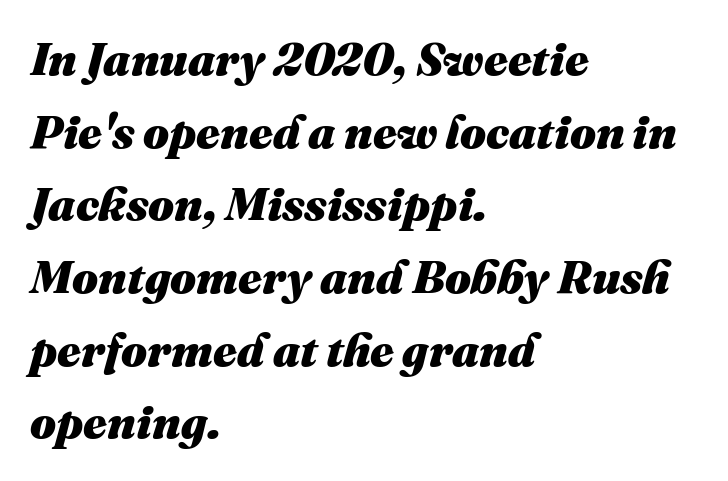
Q: Is the text bold? A: Yes.
Q: Is the text italic (slanted)? A: Yes, it leans right by about 16 degrees.
Q: Is the text underlined? A: No.
Q: How is the paragraph aligned? A: Left-aligned.
Q: Is the spacing between letters normal or unusually wide? A: Normal.
Q: Is the spacing between lines tight, normal or loose? A: Normal.
Q: Width (condensed, normal, or wide)? A: Normal.
Q: Stroke contrast? A: Medium.
Q: x-height? A: Medium.
Q: Monospaced? A: No.
